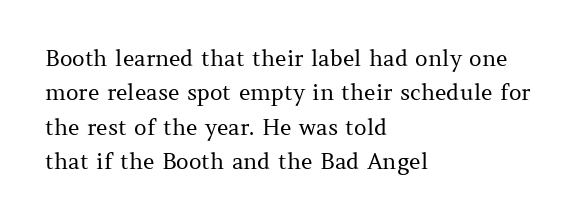
Q: Is the text bold? A: No.
Q: Is the text italic (slanted)? A: No, it is upright.
Q: Is the text underlined? A: No.
Q: How is the paragraph aligned? A: Left-aligned.
Q: Is the spacing between letters normal or unusually wide? A: Normal.
Q: Is the spacing between lines tight, normal or loose? A: Normal.
